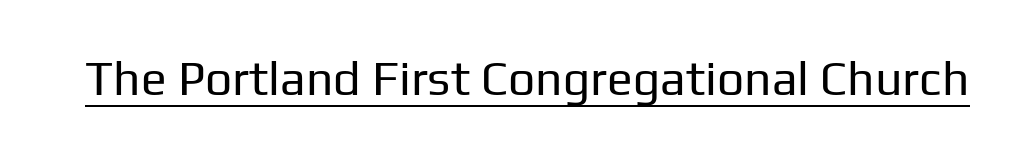
Q: Is the text bold? A: No.
Q: Is the text italic (slanted)? A: No, it is upright.
Q: Is the typeface a serif or a sans-serif typeface? A: Sans-serif.
Q: Is the text underlined? A: Yes.
Q: Is the spacing between letters normal or unusually wide? A: Normal.
Q: Width (condensed, normal, or wide)? A: Normal.
Q: Stroke contrast? A: Low.
Q: x-height? A: Medium.
Q: Monospaced? A: No.
